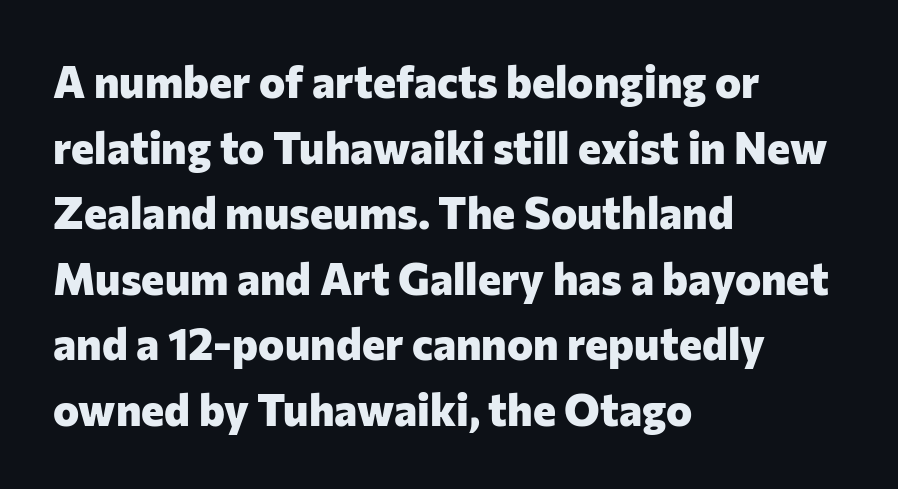
{"serif": "no", "italic": "no", "bold": "yes", "weight": "heavy", "width": "normal", "stroke_contrast": "low", "x_height": "medium", "monospaced": "no", "underline": "no", "align": "left", "line_spacing": "normal", "line_spacing_ratio": 1.49, "letter_spacing": "normal", "letter_spacing_em": 0.0, "glyph_px": 44}
